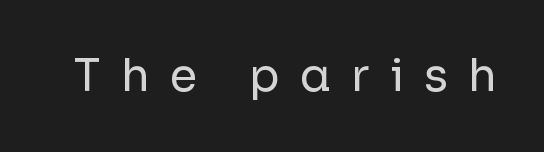
Q: Is the text bold? A: No.
Q: Is the text italic (slanted)? A: No, it is upright.
Q: Is the typeface a serif or a sans-serif typeface? A: Sans-serif.
Q: Is the text underlined? A: No.
Q: Is the spacing between letters normal or unusually wide? A: Unusually wide.
Q: Width (condensed, normal, or wide)? A: Normal.
Q: Stroke contrast? A: Low.
Q: x-height? A: Medium.
Q: Monospaced? A: No.
